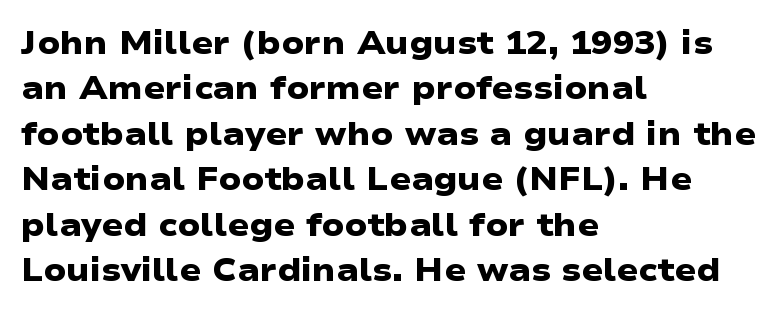
The image shows 32 px heavy, wide sans-serif type; set left-aligned, normal line spacing (1.42x), normal letter spacing, not underlined; low stroke contrast and a medium x-height.
